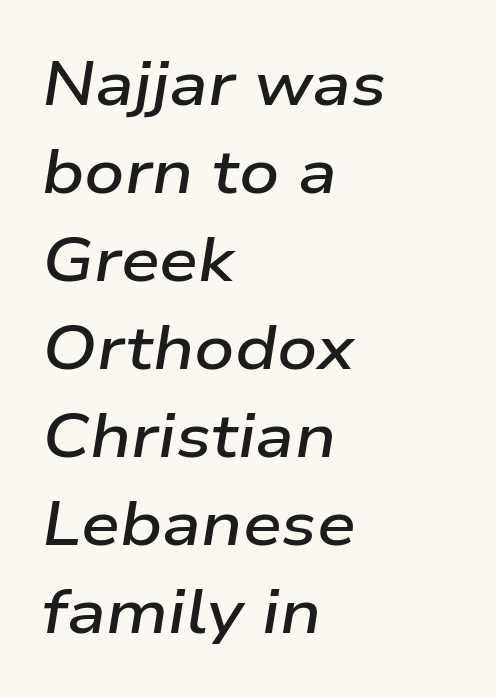
The image shows 62 px semibold, wide type, italic (leaning right); set left-aligned, normal line spacing (1.42x), normal letter spacing, not underlined; low stroke contrast and a medium x-height.
